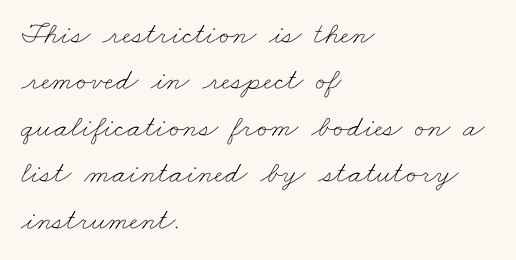
The image shows 31 px thin, wide type; set left-aligned, normal line spacing (1.5x), normal letter spacing, not underlined; low stroke contrast and a small x-height.
